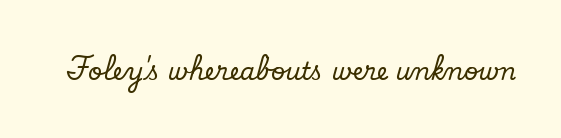
{"underline": "no", "letter_spacing": "normal", "letter_spacing_em": 0.0, "glyph_px": 24}
